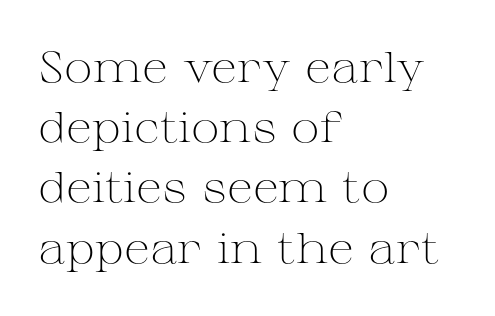
One-word summary of the alignment: left. Think of a printed novel: that variable character pitch is what you see here. No word sits above an underline. Normally led — the rows are evenly, conventionally spaced. Note: serifs present on the glyphs.
